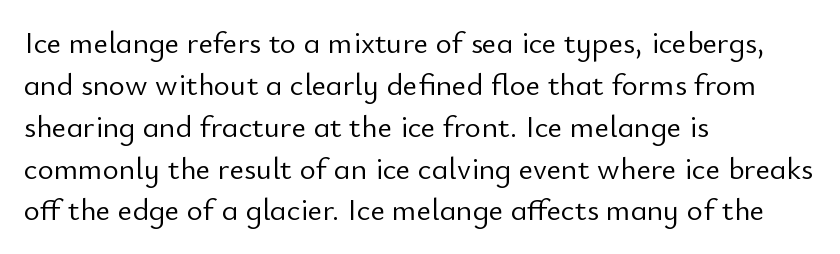
The image shows 31 px light sans-serif type, upright; set left-aligned, normal line spacing (1.35x), normal letter spacing, not underlined; low stroke contrast and a small x-height.
